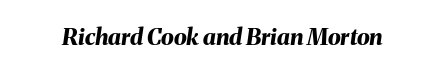
{"italic": "yes", "lean": "right", "slant_degrees": 8, "bold": "yes", "underline": "no", "letter_spacing": "normal", "letter_spacing_em": 0.0, "glyph_px": 23}
